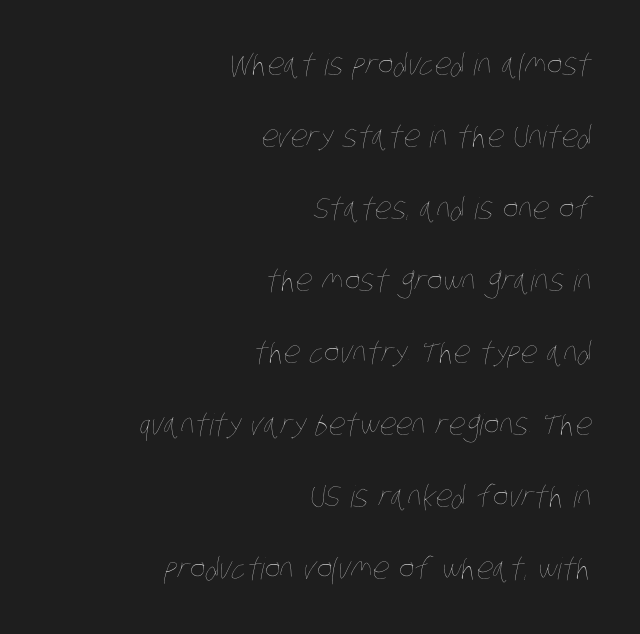
Heft: none added — not bold. The space directly below the letters is spotless. These lines are rendered in a variable-pitch font. Standard letterfit; no display-style spreading of the glyphs. Vertically, the passage feels expansive, rows floating well apart.
